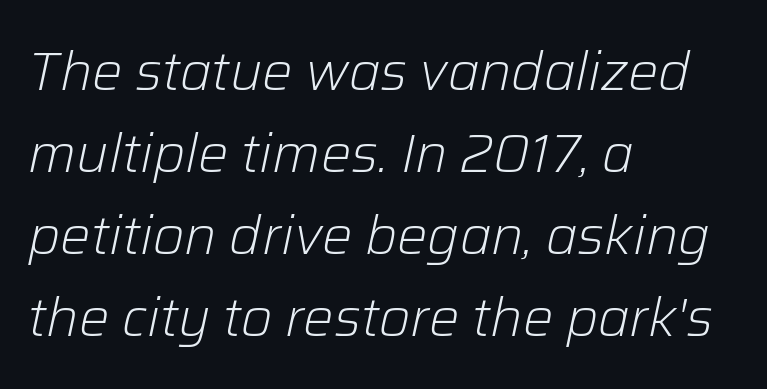
{"italic": "yes", "lean": "right", "slant_degrees": 12, "bold": "no", "weight": "light", "width": "normal", "stroke_contrast": "low", "x_height": "medium", "monospaced": "no", "underline": "no", "align": "left", "line_spacing": "normal", "line_spacing_ratio": 1.52, "letter_spacing": "normal", "letter_spacing_em": 0.0, "glyph_px": 54}
